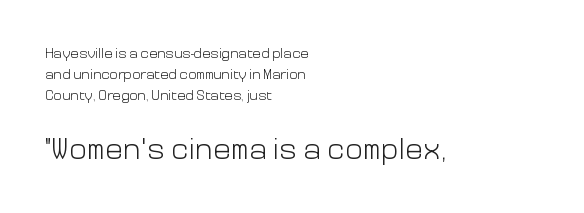
{"serif": "no", "italic": "no", "bold": "no", "weight": "light", "width": "normal", "stroke_contrast": "low", "x_height": "medium", "monospaced": "no", "underline": "no", "align": "left", "line_spacing": "normal", "line_spacing_ratio": 1.49, "letter_spacing": "normal", "letter_spacing_em": 0.0, "larger_block": "second", "size_ratio": 2.14, "glyph_px": 30}
